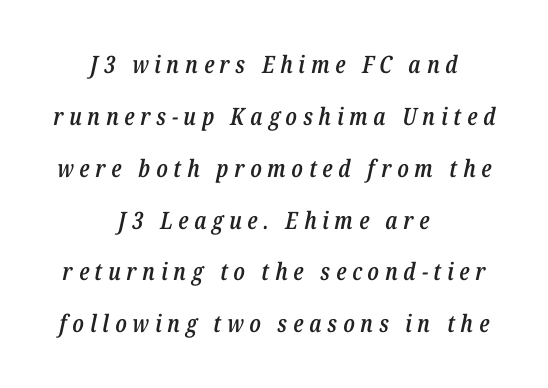
The image shows 24 px text type, italic (leaning right); set centered, loose line spacing (2.16x), unusually wide letter spacing (+0.24 em), not underlined.
